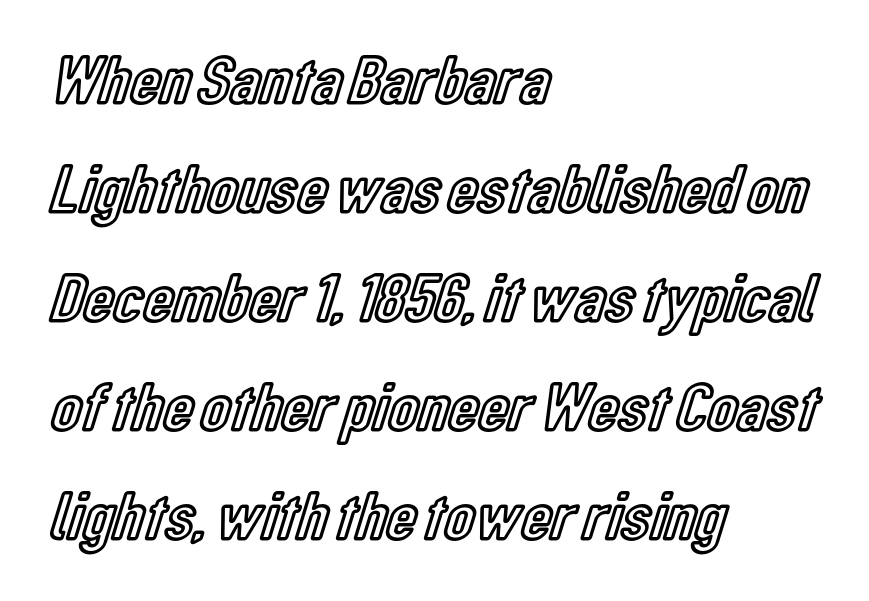
Descender tails drop into unmarked territory. You could not count columns in this text — the font is proportionally spaced. Standard letterfit; no display-style spreading of the glyphs. Where is the straight margin? On the left.
